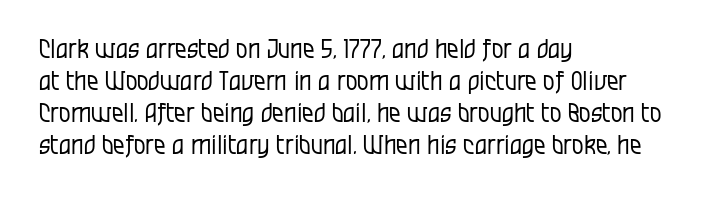
Q: Is the text bold? A: No.
Q: Is the text italic (slanted)? A: No, it is upright.
Q: Is the text underlined? A: No.
Q: How is the paragraph aligned? A: Left-aligned.
Q: Is the spacing between letters normal or unusually wide? A: Normal.
